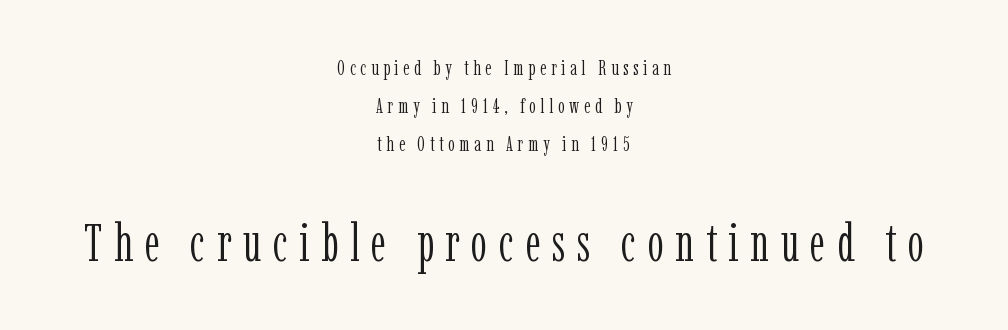
Q: Is the text bold? A: No.
Q: Is the text italic (slanted)? A: No, it is upright.
Q: Is the typeface a serif or a sans-serif typeface? A: Serif.
Q: Is the text underlined? A: No.
Q: How is the paragraph aligned? A: Centered.
Q: Is the spacing between letters normal or unusually wide? A: Unusually wide.
Q: Which block of text is set in a larger size, the first (top) or the second (bottom)? A: The second (bottom) one.
Q: Width (condensed, normal, or wide)? A: Condensed.
Q: Stroke contrast? A: Low.
Q: x-height? A: Medium.
Q: Monospaced? A: No.
